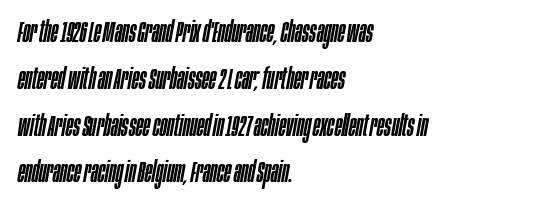
{"italic": "yes", "lean": "right", "slant_degrees": 10, "width": "condensed", "stroke_contrast": "low", "x_height": "large", "monospaced": "no", "underline": "no", "align": "left", "line_spacing": "normal", "line_spacing_ratio": 1.56, "letter_spacing": "normal", "letter_spacing_em": 0.0, "glyph_px": 30}
